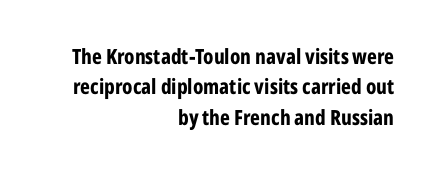
Q: Is the text bold? A: Yes.
Q: Is the text italic (slanted)? A: No, it is upright.
Q: Is the text underlined? A: No.
Q: How is the paragraph aligned? A: Right-aligned.
Q: Is the spacing between letters normal or unusually wide? A: Normal.
Q: Is the spacing between lines tight, normal or loose? A: Normal.
